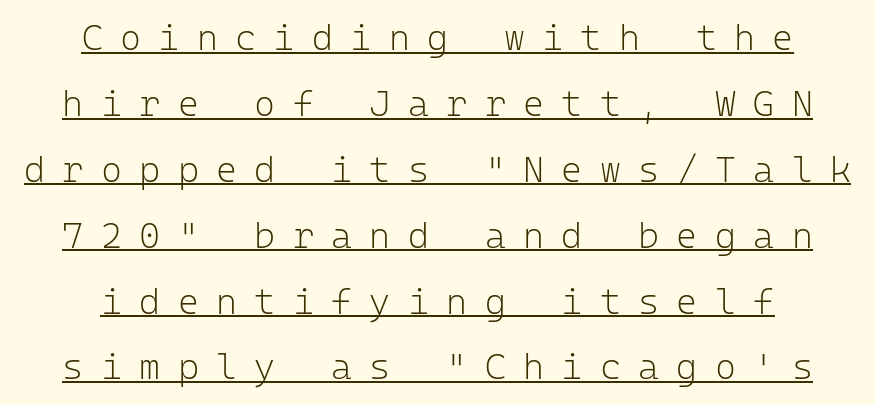
Note the uniform advance width — an 'i' takes as much space as an 'm'. Serifs: no, the terminals of the letterforms are clean. Is the type heavy? It reads as light-to-regular instead. Every character sits straight up, as roman type does. This rendering features underlined lettering.
